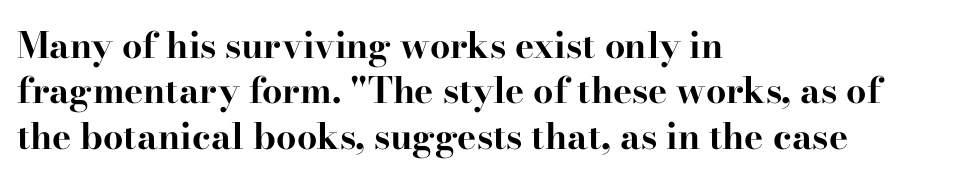
The image shows 36 px bold, wide serif type, upright; set left-aligned, normal line spacing (1.26x), normal letter spacing, not underlined; high stroke contrast and a small x-height.
